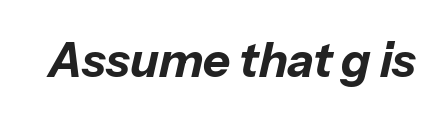
The image shows 47 px bold type, italic (leaning right); set normal letter spacing, not underlined; low stroke contrast and a medium x-height.
